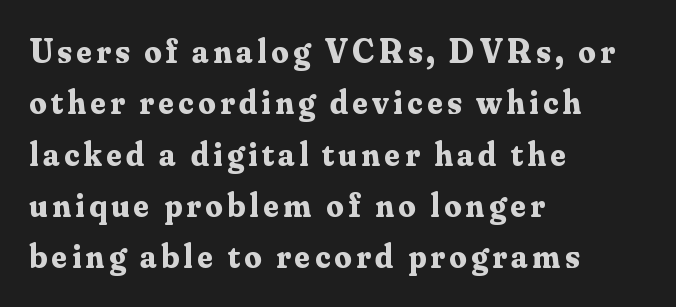
{"serif": "yes", "italic": "no", "bold": "yes", "weight": "bold", "width": "normal", "stroke_contrast": "medium", "x_height": "small", "monospaced": "no", "underline": "no", "align": "left", "line_spacing": "normal", "line_spacing_ratio": 1.51, "glyph_px": 34}
